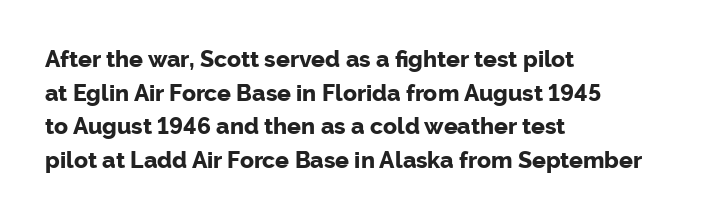
{"italic": "no", "bold": "yes", "underline": "no", "align": "left", "line_spacing": "normal", "line_spacing_ratio": 1.46, "letter_spacing": "normal", "letter_spacing_em": 0.0, "glyph_px": 23}
